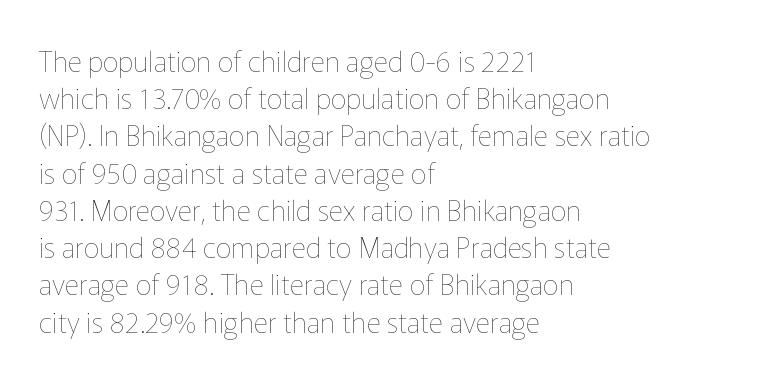
Q: Is the text bold? A: No.
Q: Is the text italic (slanted)? A: No, it is upright.
Q: Is the text underlined? A: No.
Q: How is the paragraph aligned? A: Left-aligned.
Q: Is the spacing between letters normal or unusually wide? A: Normal.
Q: Is the spacing between lines tight, normal or loose? A: Normal.
Q: Width (condensed, normal, or wide)? A: Normal.
Q: Stroke contrast? A: Low.
Q: x-height? A: Medium.
Q: Monospaced? A: No.
